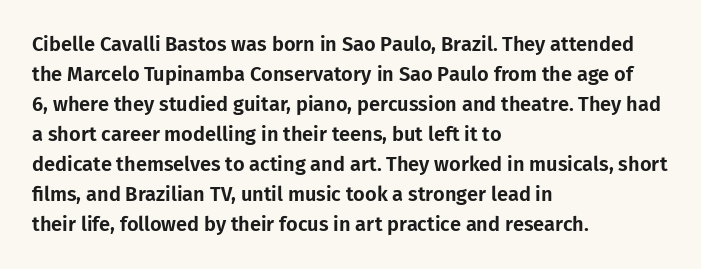
The passage shown has conventional tracking throughout. Is there much room between lines? A standard amount, neither cramped nor airy. This is the regular roman posture of the typeface. Plain, unruled lines of type. Typeset ragged right — the left edge is the straight one.
